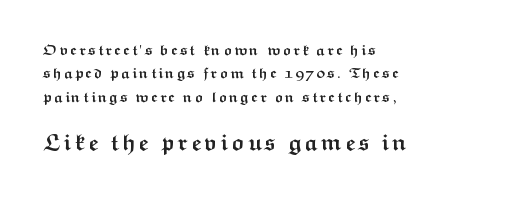
Q: Is the text bold? A: Yes.
Q: Is the text italic (slanted)? A: No, it is upright.
Q: Is the text underlined? A: No.
Q: How is the paragraph aligned? A: Left-aligned.
Q: Is the spacing between lines tight, normal or loose? A: Normal.
Q: Which block of text is set in a larger size, the first (top) or the second (bottom)? A: The second (bottom) one.
